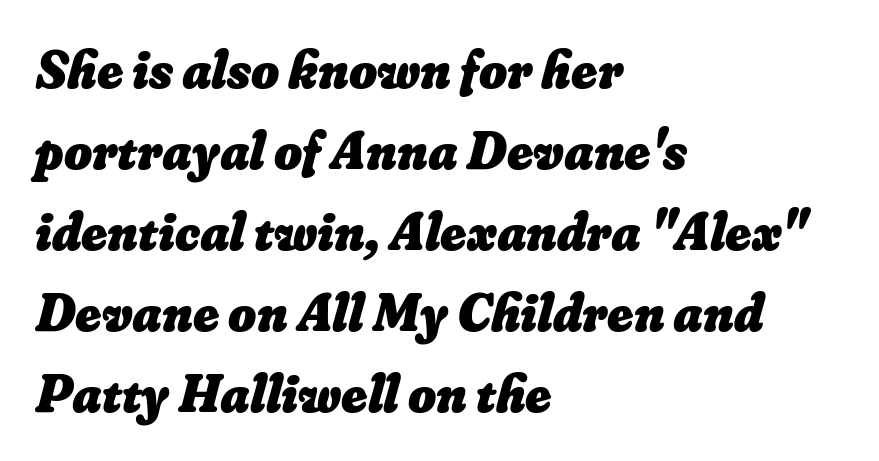
The image shows 54 px heavy type; set left-aligned, normal line spacing (1.5x), normal letter spacing, not underlined; low stroke contrast and a small x-height.
